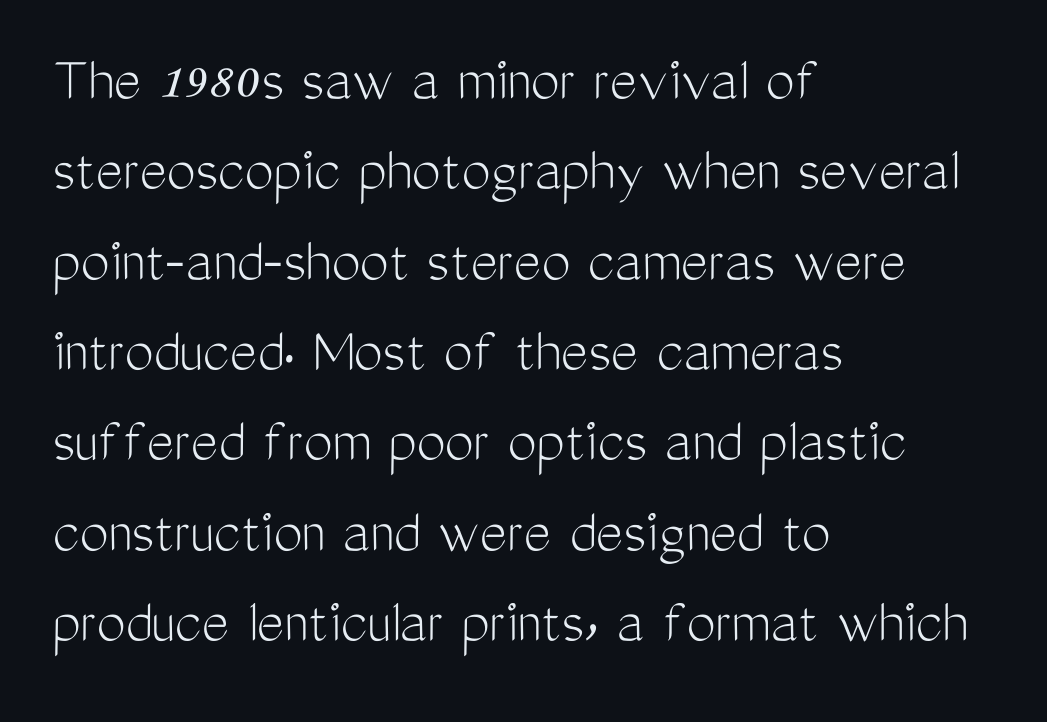
Q: Is the text bold? A: No.
Q: Is the text italic (slanted)? A: No, it is upright.
Q: Is the typeface a serif or a sans-serif typeface? A: Sans-serif.
Q: Is the text underlined? A: No.
Q: How is the paragraph aligned? A: Left-aligned.
Q: Is the spacing between letters normal or unusually wide? A: Normal.
Q: Is the spacing between lines tight, normal or loose? A: Normal.
Q: Width (condensed, normal, or wide)? A: Condensed.
Q: Stroke contrast? A: Medium.
Q: x-height? A: Medium.
Q: Monospaced? A: No.
